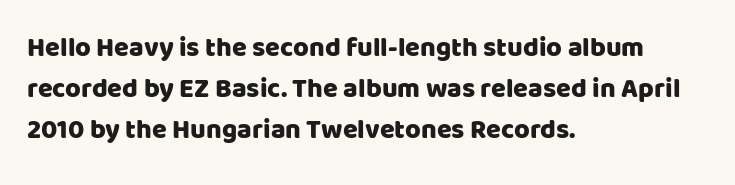
The image shows 27 px text type, upright; set left-aligned, normal line spacing (1.52x), normal letter spacing, not underlined.
